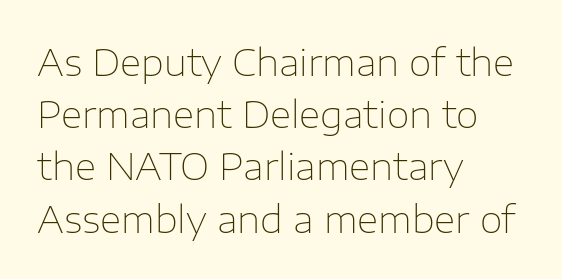
{"serif": "no", "italic": "no", "bold": "no", "weight": "thin", "width": "normal", "stroke_contrast": "low", "x_height": "medium", "monospaced": "no", "underline": "no", "align": "left", "line_spacing": "normal", "line_spacing_ratio": 1.41, "letter_spacing": "normal", "letter_spacing_em": 0.0, "glyph_px": 37}
